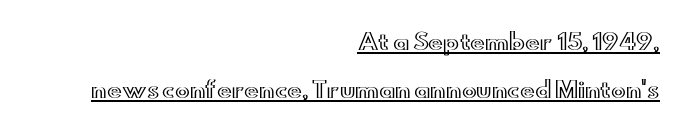
This sample is right-justified, so line beginnings fall wherever the words allow. Tracking value appears to be zero — textbook default spacing. This is the regular roman posture of the typeface. Quick note: interline space is abundant. Descenders here cross a horizontal rule under the line.
